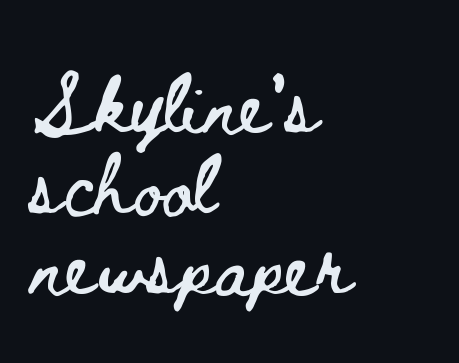
Honestly, the row spacing looks completely unremarkable. The passage shown is typed in a proportional face where columns would drift. Teacher's note: observe the even left margin — that is flush-left alignment.
